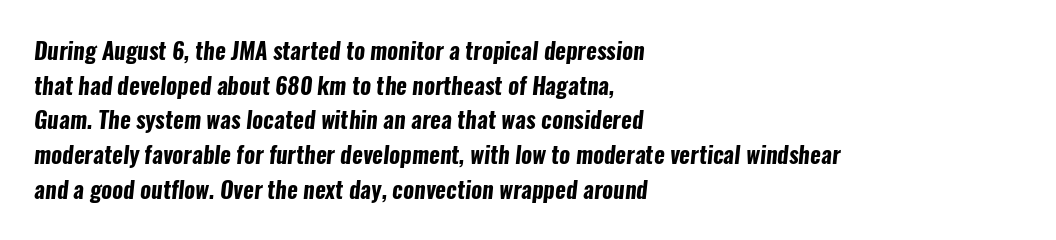
Short note: letters normally spaced. Heavy-handed strokes throughout: this text is bold. The words here are not underlined. The passage is arranged the way most books set body copy — flush left. Vertical spacing — default.
